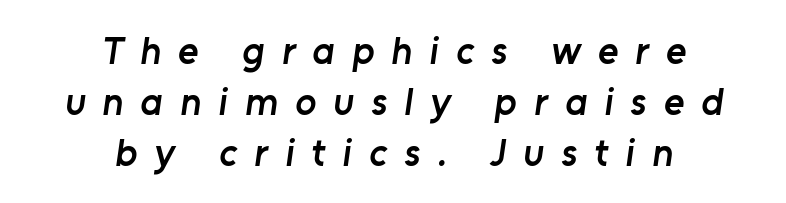
The image shows 39 px semibold sans-serif type; set centered, normal line spacing (1.31x), unusually wide letter spacing (+0.44 em), not underlined; low stroke contrast and a medium x-height.
